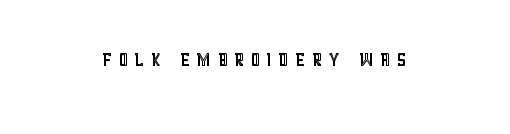
Q: Is the text italic (slanted)? A: No, it is upright.
Q: Is the text underlined? A: No.
Q: Is the spacing between letters normal or unusually wide? A: Unusually wide.
